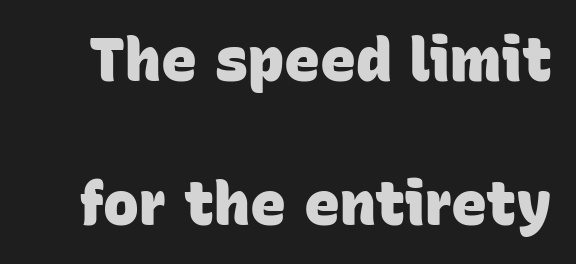
{"serif": "no", "bold": "yes", "weight": "heavy", "width": "normal", "stroke_contrast": "low", "x_height": "large", "monospaced": "no", "underline": "no", "line_spacing": "loose", "line_spacing_ratio": 2.4, "letter_spacing": "normal", "letter_spacing_em": 0.0, "glyph_px": 60}
